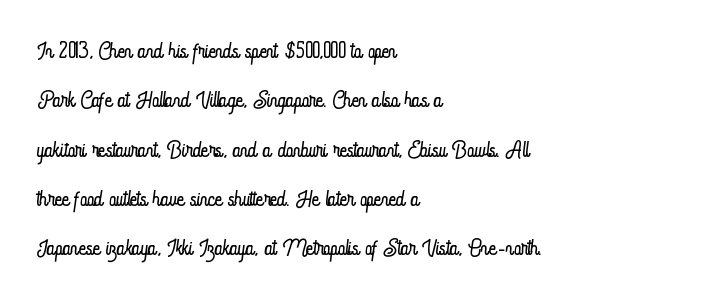
Visually the block forms a straight wall on the left and a jagged coastline on the right. Summary of weight: not heavy and not bold. Letter spacing: default. Baseline-to-baseline distance is the conventional proportion of letter height.
